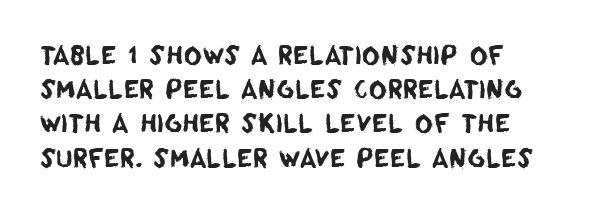
Caption: standard tracking, unaltered. Check under the words: just untouched page. Interline gaps are of average width in this sample.
